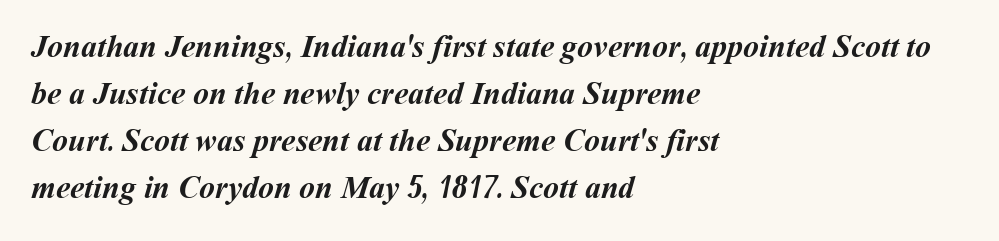
The image shows 32 px semibold type; set left-aligned, normal line spacing (1.47x), normal letter spacing, not underlined; medium stroke contrast and a medium x-height.
